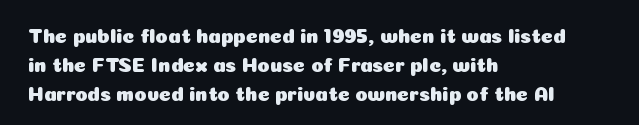
A bare baseline throughout the passage. Tracking value appears to be zero — textbook default spacing. The lettering holds an erect, upright posture throughout. The lines in this sample share a left origin and differ only in where they stop.
